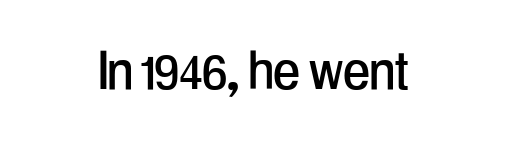
{"serif": "no", "italic": "no", "width": "condensed", "stroke_contrast": "low", "x_height": "medium", "monospaced": "no", "underline": "no", "letter_spacing": "normal", "letter_spacing_em": 0.0, "glyph_px": 64}
